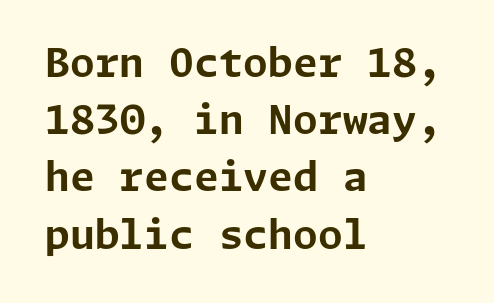
{"serif": "no", "italic": "no", "bold": "yes", "weight": "bold", "width": "normal", "stroke_contrast": "low", "x_height": "medium", "underline": "no", "align": "left", "line_spacing": "normal", "line_spacing_ratio": 1.43, "letter_spacing": "normal", "letter_spacing_em": 0.0, "glyph_px": 40}
